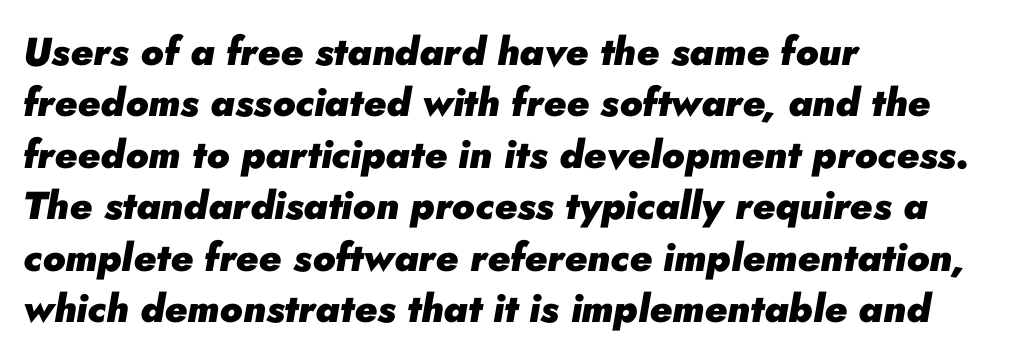
The image shows 39 px heavy type, italic (leaning right); set left-aligned, normal line spacing (1.32x), normal letter spacing, not underlined; low stroke contrast and a small x-height.
